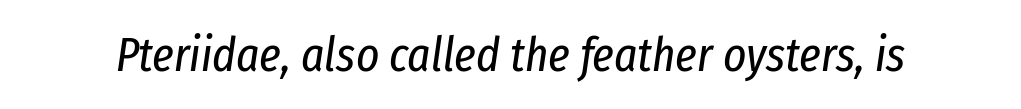
{"italic": "yes", "lean": "right", "slant_degrees": 8, "bold": "no", "weight": "regular", "width": "condensed", "stroke_contrast": "low", "x_height": "medium", "monospaced": "no", "underline": "no", "letter_spacing": "normal", "letter_spacing_em": 0.0, "glyph_px": 49}
